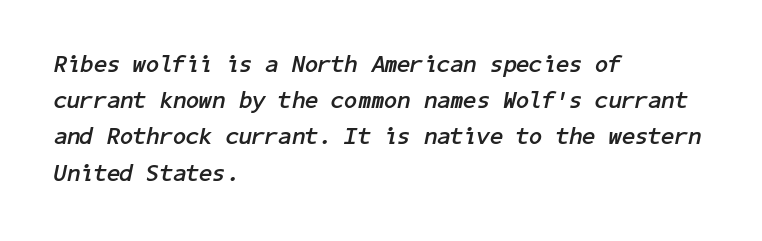
The image shows 24 px bold type, italic (leaning right); set left-aligned, normal line spacing (1.51x), normal letter spacing, not underlined.
